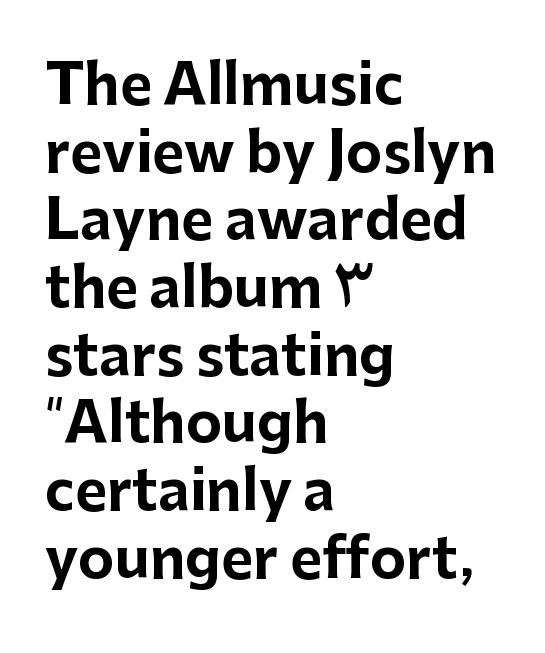
{"serif": "no", "italic": "no", "bold": "yes", "weight": "bold", "width": "normal", "stroke_contrast": "low", "x_height": "medium", "monospaced": "no", "underline": "no", "align": "left", "line_spacing_ratio": 1.23, "letter_spacing": "normal", "letter_spacing_em": 0.0, "glyph_px": 55}
